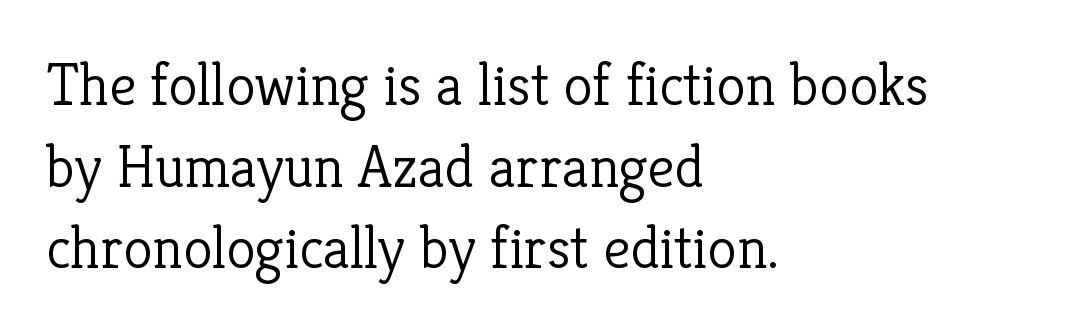
The image shows 60 px light serif type, upright; set left-aligned, normal line spacing (1.36x), normal letter spacing, not underlined; low stroke contrast and a medium x-height.
